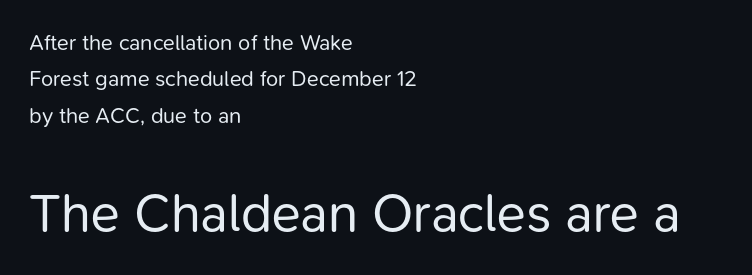
Vertically, the passage feels balanced, rows spaced as you'd expect. Each word holds together tightly as a unit, with standard inter-letter gaps. The font is comparable to plain body text, perhaps lighter. Spacing verdict: proportional, widths tailored to each character. A bare baseline throughout the passage.
